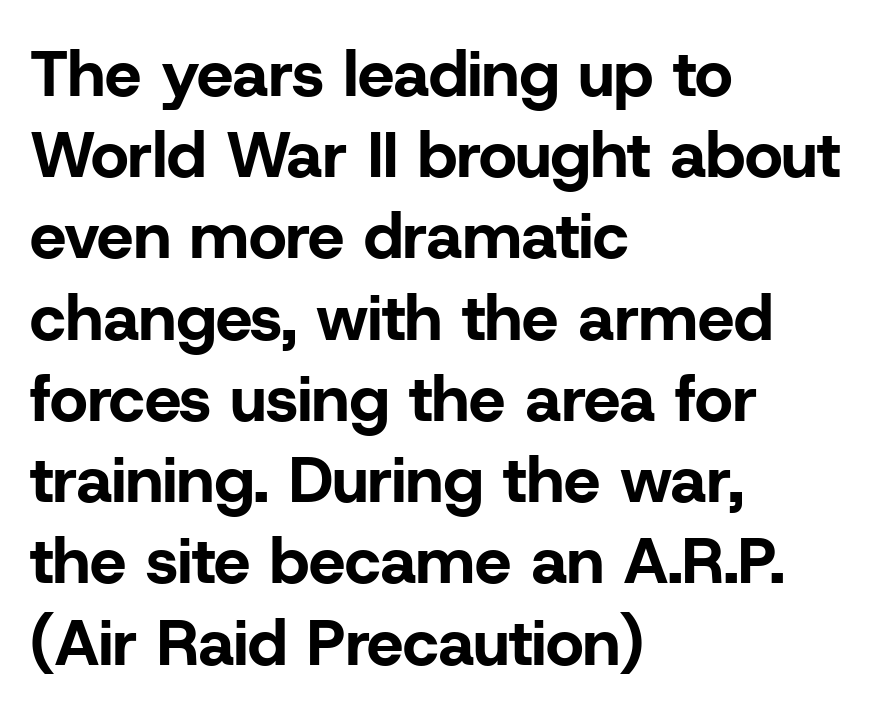
Line starts are locked; line ends wander. A typesetter would mark this as roman, not italic. Unlike a traditional serif, this face leaves its strokes unadorned. Character widths vary here, with narrow letters taking less room than wide ones.
